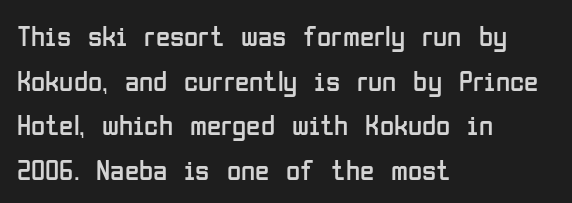
{"serif": "no", "italic": "no", "bold": "no", "weight": "regular", "width": "condensed", "stroke_contrast": "low", "x_height": "medium", "monospaced": "no", "underline": "no", "align": "left", "line_spacing": "normal", "line_spacing_ratio": 1.54, "letter_spacing": "normal", "letter_spacing_em": 0.0, "glyph_px": 29}
